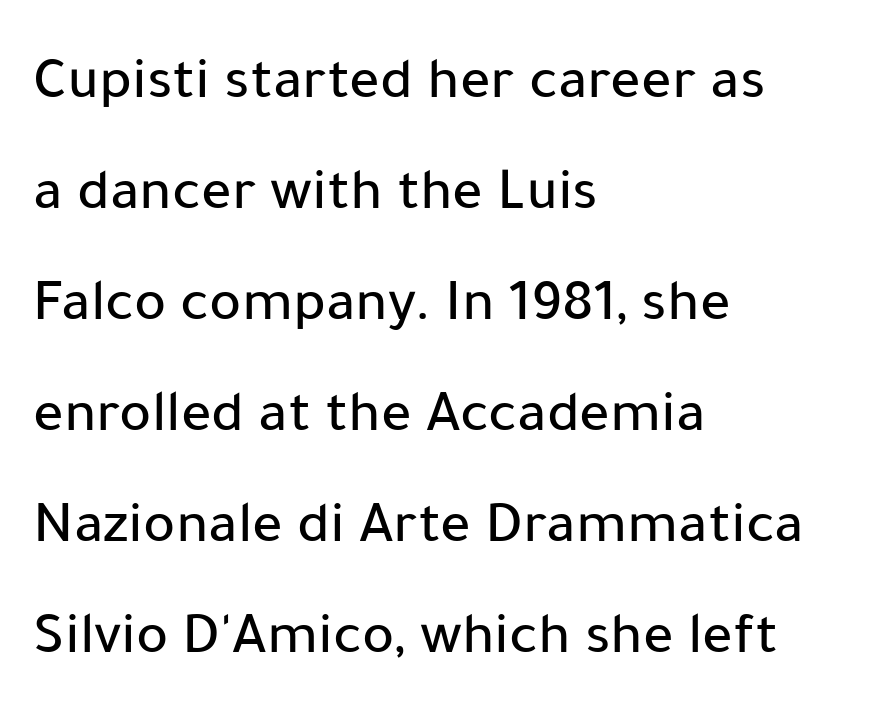
A typesetter would mark this as roman, not italic. Think of a printed novel: that variable character pitch is what you see here. The compositor pushed each line to the left boundary. What stands out about the letter spacing? Nothing — it is the standard amount. The glyphs are unaccompanied by any horizontal stroke below them.
